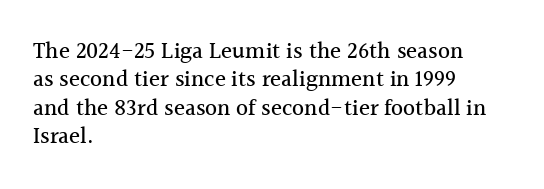
One-word summary of the alignment: left. These lines keep a tight, regular rhythm from letter to letter. Letters rest on an invisible, unmarked baseline. In terms of posture, this sample is upright.
